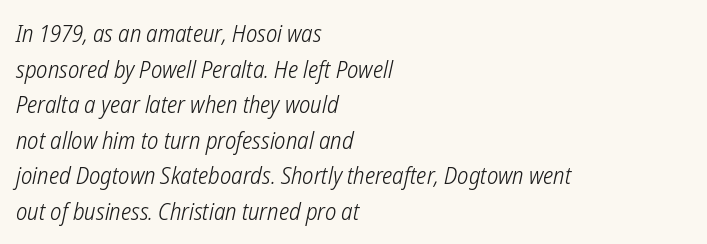
The image shows 24 px text type; set left-aligned, normal line spacing (1.48x), normal letter spacing, not underlined.
